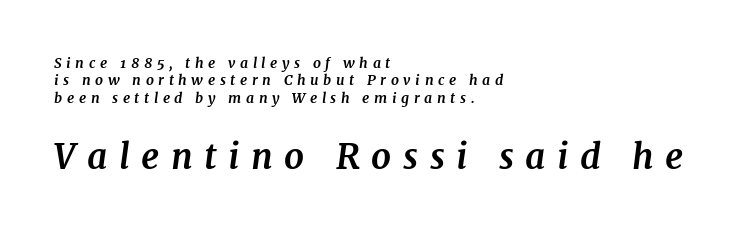
The rendering uses natural spacing where letterforms have individual widths. Caption: multi-line text, flush left, ragged right. Short note: letters widely spaced. These two chunks differ in scale, with the bottom chunk taking the larger measure. This rendering features lettering with no underline.
